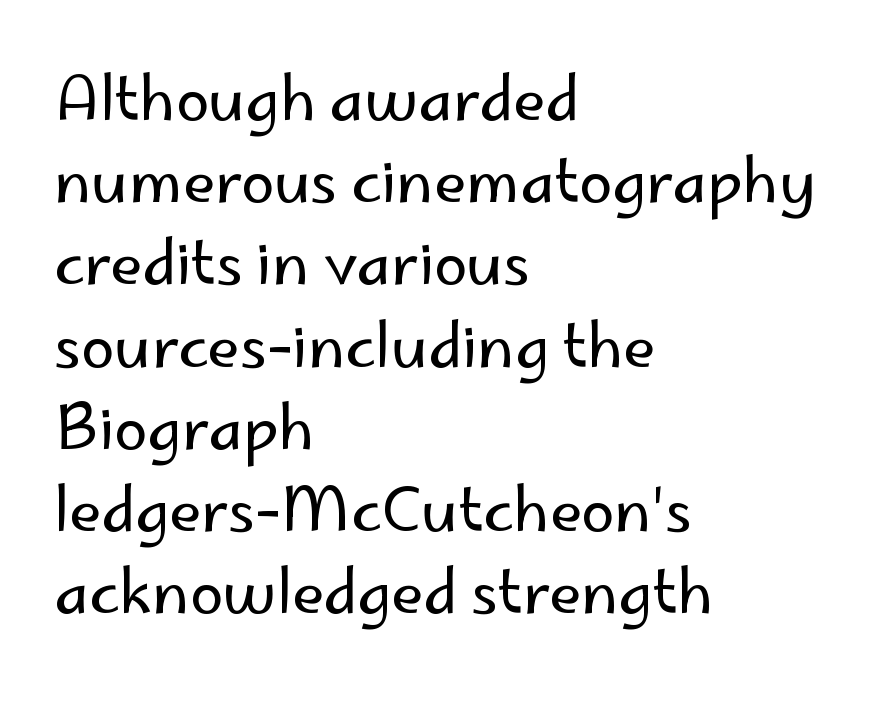
The image shows 60 px regular-weight sans-serif type, upright; set left-aligned, normal line spacing (1.37x), normal letter spacing, not underlined; low stroke contrast and a small x-height.
